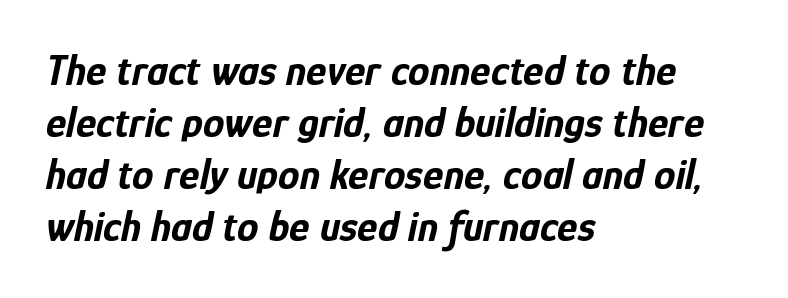
Q: Is the text bold? A: Yes.
Q: Is the text italic (slanted)? A: Yes, it leans right by about 12 degrees.
Q: Is the text underlined? A: No.
Q: How is the paragraph aligned? A: Left-aligned.
Q: Is the spacing between letters normal or unusually wide? A: Normal.
Q: Width (condensed, normal, or wide)? A: Condensed.
Q: Stroke contrast? A: Low.
Q: x-height? A: Medium.
Q: Monospaced? A: No.
